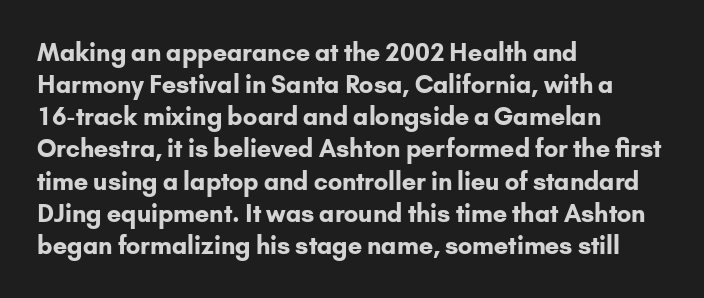
Heavy-handed strokes throughout: this text is bold. Ordinary non-slanted type is in use. The text block is weighted toward the left margin, trailing off unevenly rightward. Students, observe: this is what conventionally led text looks like. Students, note that the glyphs here touch the page at normal intervals. The words here are not underlined.
